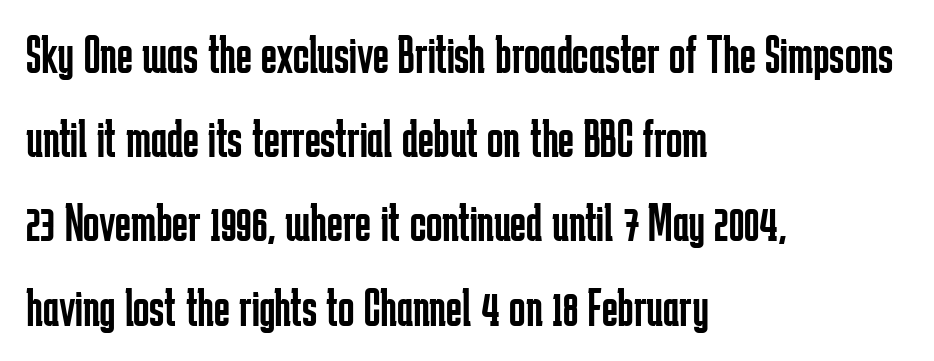
The image shows 54 px regular-weight, condensed sans-serif type, upright; set left-aligned, normal line spacing (1.56x), normal letter spacing, not underlined; low stroke contrast and a medium x-height.
